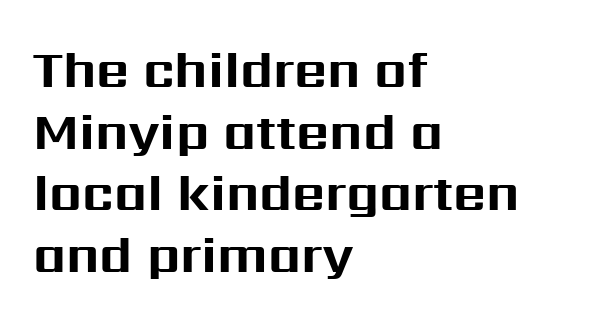
{"serif": "no", "italic": "no", "bold": "yes", "weight": "bold", "width": "normal", "stroke_contrast": "medium", "x_height": "medium", "monospaced": "no", "underline": "no", "align": "left", "line_spacing_ratio": 1.21, "letter_spacing": "normal", "letter_spacing_em": 0.0, "glyph_px": 51}
